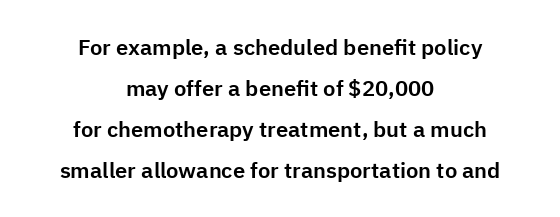
Observe the ordinary spacing: letters are neighbours, not strangers. It's the straight-up-and-down kind of type. The typesetter chose a symmetrical, centered arrangement here. Decoration check: the copy has no underline.
